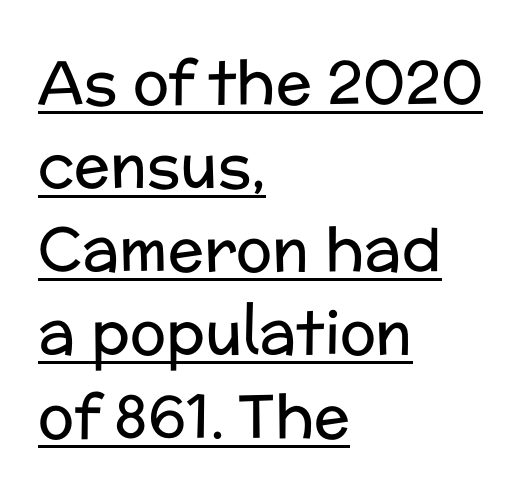
The image shows 60 px regular-weight sans-serif type, upright; set left-aligned, normal line spacing (1.39x), normal letter spacing, underlined; low stroke contrast and a medium x-height.
